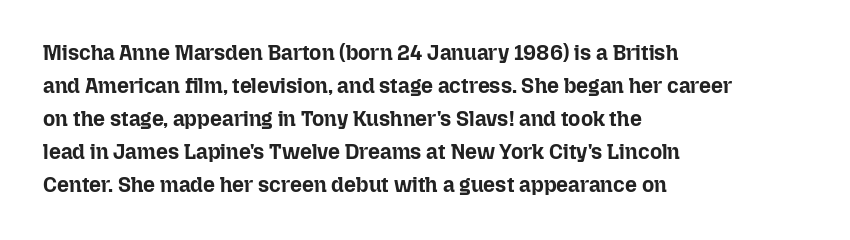
The image shows 21 px bold type, upright; set left-aligned, normal line spacing (1.57x), normal letter spacing, not underlined.
